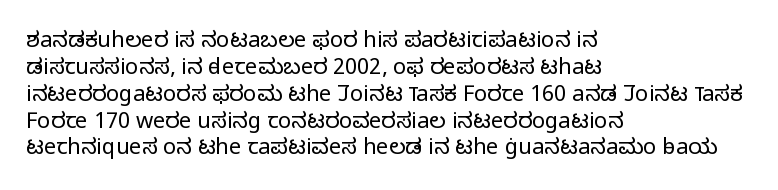
{"italic": "no", "bold": "no", "underline": "no", "align": "left", "line_spacing_ratio": 1.22, "letter_spacing": "normal", "letter_spacing_em": 0.0, "glyph_px": 22}
